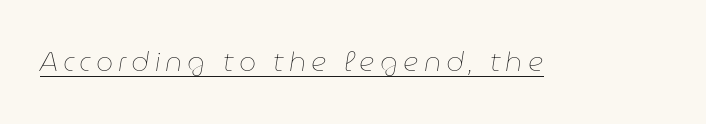
The letterforms sit at book weight or below. Each line of the rendering has a horizontal stroke beneath the glyphs. You can tell it's italic because the verticals aren't actually vertical.
